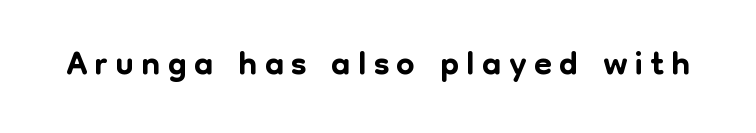
The image shows 52 px sans-serif type, upright; set not underlined; low stroke contrast and a medium x-height.
